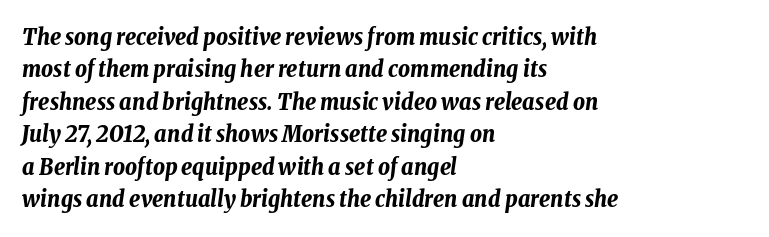
Tall strokes in this sample are angled rather than plumb. The sample has been set heavy, in full bold. The words here are not underlined. The tracking reads as untouched default to a designer's eye. Reading down the block, your eye returns to a fixed left position each line. Interline gaps are of average width in this sample.
